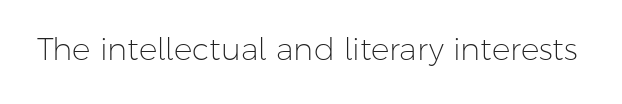
{"serif": "no", "italic": "no", "bold": "no", "weight": "light", "width": "normal", "stroke_contrast": "low", "x_height": "medium", "monospaced": "no", "underline": "no", "letter_spacing": "normal", "letter_spacing_em": 0.0, "glyph_px": 31}
